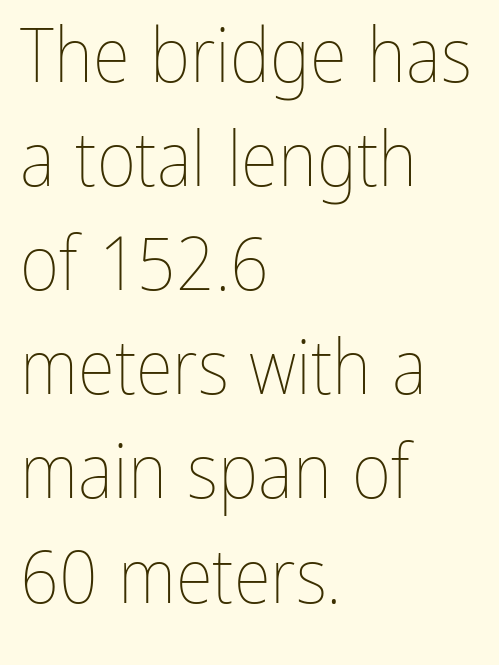
Leftover space on each line is placed entirely after the last word. Letter spacing: default. Proportional: the letters do not fall into vertical columns. The specimen reads as upright at a glance.
